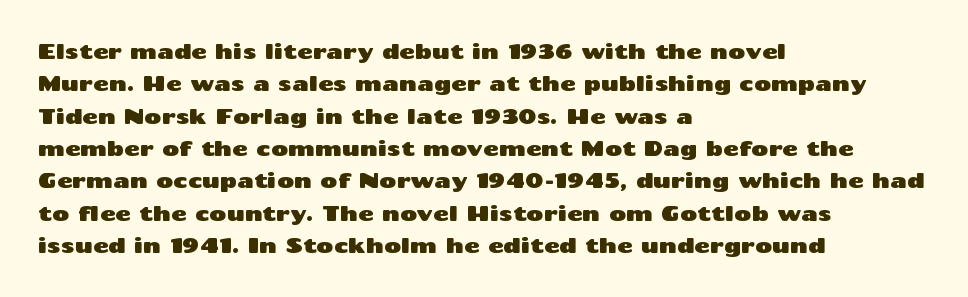
The image shows 21 px text type, upright; set left-aligned, normal line spacing (1.54x), normal letter spacing, not underlined.
